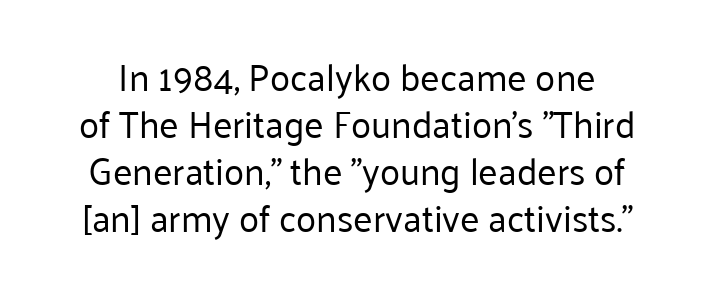
Q: Is the text bold? A: No.
Q: Is the text italic (slanted)? A: No, it is upright.
Q: Is the typeface a serif or a sans-serif typeface? A: Sans-serif.
Q: Is the text underlined? A: No.
Q: Is the spacing between letters normal or unusually wide? A: Normal.
Q: Is the spacing between lines tight, normal or loose? A: Normal.
Q: Width (condensed, normal, or wide)? A: Normal.
Q: Stroke contrast? A: Low.
Q: x-height? A: Medium.
Q: Monospaced? A: No.
